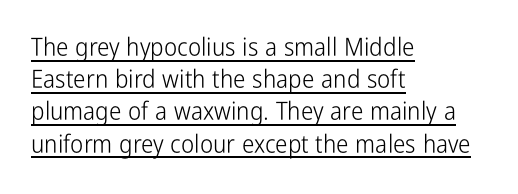
Q: Is the text bold? A: No.
Q: Is the text italic (slanted)? A: No, it is upright.
Q: Is the text underlined? A: Yes.
Q: How is the paragraph aligned? A: Left-aligned.
Q: Is the spacing between letters normal or unusually wide? A: Normal.
Q: Is the spacing between lines tight, normal or loose? A: Normal.
